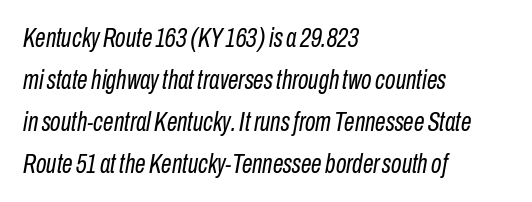
Descender tails drop into unmarked territory. You could call the tracking neutral — neither tight nor loose. Each new line begins a customary step beneath the previous one. Compared with ordinary roman type, these characters are visibly tilted. The paragraph has a hard left edge and a soft right edge.
